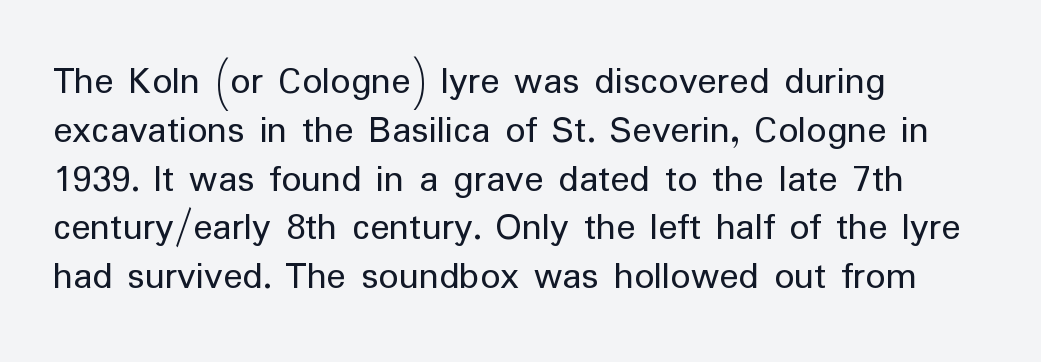
Q: Is the text bold? A: No.
Q: Is the text italic (slanted)? A: No, it is upright.
Q: Is the typeface a serif or a sans-serif typeface? A: Sans-serif.
Q: Is the text underlined? A: No.
Q: How is the paragraph aligned? A: Left-aligned.
Q: Is the spacing between letters normal or unusually wide? A: Normal.
Q: Width (condensed, normal, or wide)? A: Normal.
Q: Stroke contrast? A: Low.
Q: x-height? A: Medium.
Q: Monospaced? A: No.
